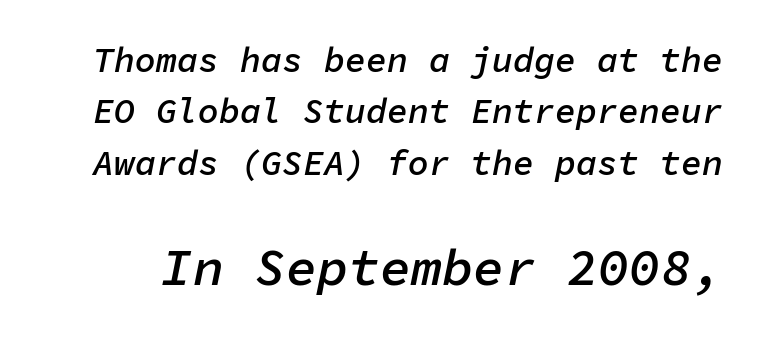
The block of text has a typical density, with ordinary space between rows. Which chunk is bigger? The second one — the bottom block dwarfs the top. Style check: oblique. Students, this is semibold: more ink than regular, less than bold. Note the uniform advance width — an 'i' takes as much space as an 'm'. Words appear dense and cohesive because spacing is normal.
